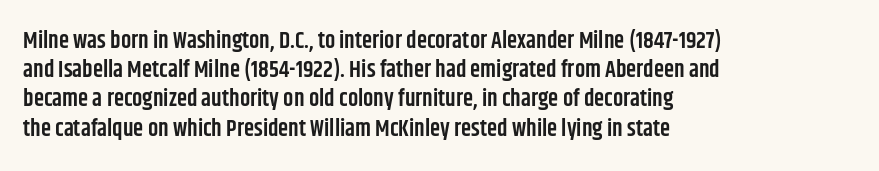
Every row of glyphs begins at an identical x-position on the left. Quick note: not italic, upright. A typesetter would call this zero additional tracking. Check under the words: just untouched page.
